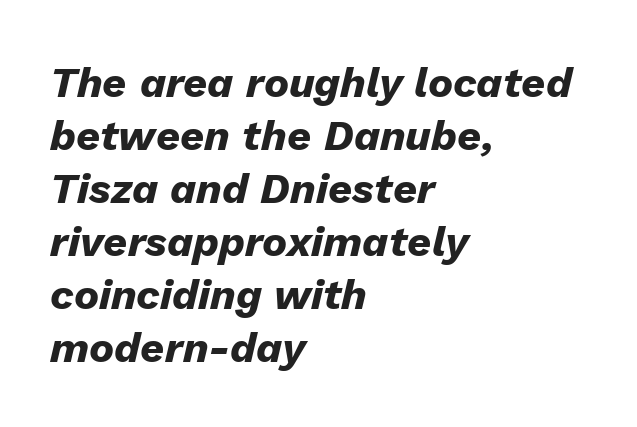
{"italic": "yes", "lean": "right", "slant_degrees": 13, "bold": "yes", "weight": "heavy", "width": "normal", "stroke_contrast": "low", "x_height": "medium", "monospaced": "no", "underline": "no", "align": "left", "line_spacing": "normal", "line_spacing_ratio": 1.26, "letter_spacing": "normal", "letter_spacing_em": 0.0, "glyph_px": 42}
